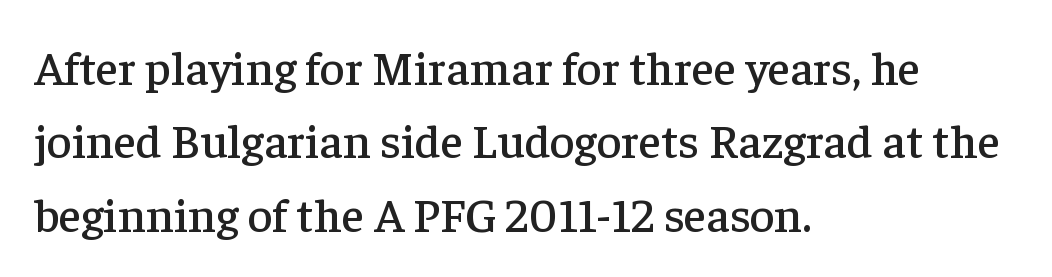
Q: Is the text italic (slanted)? A: No, it is upright.
Q: Is the typeface a serif or a sans-serif typeface? A: Serif.
Q: Is the text underlined? A: No.
Q: How is the paragraph aligned? A: Left-aligned.
Q: Is the spacing between letters normal or unusually wide? A: Normal.
Q: Is the spacing between lines tight, normal or loose? A: Normal.
Q: Width (condensed, normal, or wide)? A: Normal.
Q: Stroke contrast? A: Low.
Q: x-height? A: Medium.
Q: Monospaced? A: No.
